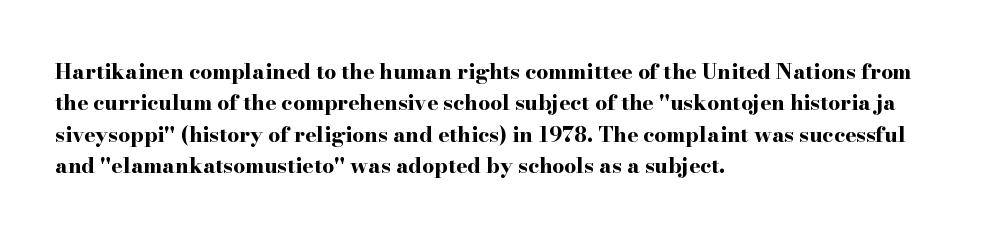
Set as a true bold cut, around the 700 mark. You can tell it's not italic because the verticals are truly vertical. Horizontally, the lines are justified to the leading edge only. Evenly set lines give the paragraph a standard silhouette. Just letters on the line, the space beneath them empty. Compared with typical body copy, the letter spacing here is the same.
